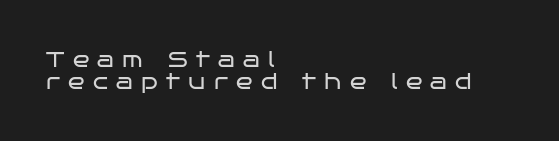
Reading down the column, the eye jumps only a short way to each next line. Do the letters lean? They stand straight. Loose tracking; the words dissolve into strings of separated letters. Letters rest on an invisible, unmarked baseline. Caption: face not bold, strokes unweighted. This sample is left-justified, so line endings fall wherever the words run out.
